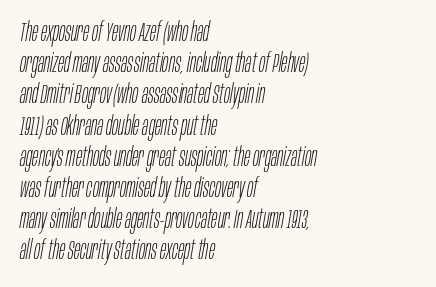
The text carries the slant typical of an italic or oblique font. Caption: face not bold, strokes unweighted. Line beginnings align vertically; line endings do not. The face used here is rendered with its standard letterfit.
